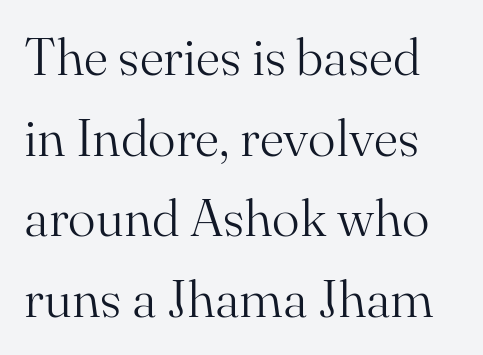
Q: Is the text bold? A: No.
Q: Is the text italic (slanted)? A: No, it is upright.
Q: Is the typeface a serif or a sans-serif typeface? A: Serif.
Q: Is the text underlined? A: No.
Q: Is the spacing between letters normal or unusually wide? A: Normal.
Q: Is the spacing between lines tight, normal or loose? A: Normal.
Q: Width (condensed, normal, or wide)? A: Normal.
Q: Stroke contrast? A: Medium.
Q: x-height? A: Small.
Q: Monospaced? A: No.
